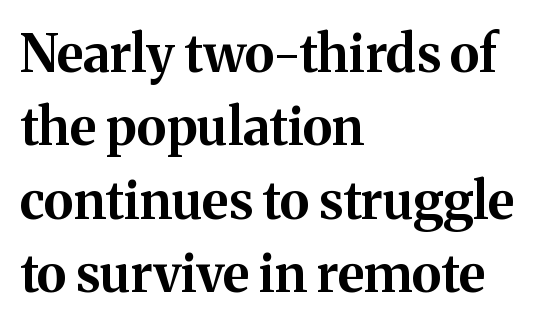
Reading down the block, your eye returns to a fixed left position each line. The rendering uses a moderate line-height, typical for paragraphs. These words are printed bold, with thick strokes throughout. Here the glyphs are tracked normally, forming tight word shapes.
